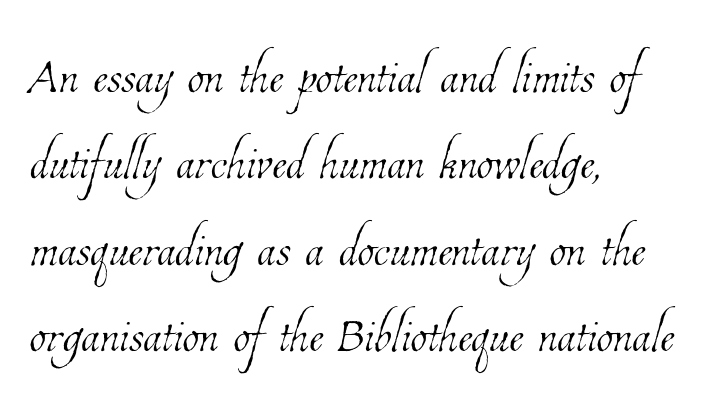
The paragraph has a hard left edge and a soft right edge. Descenders hang freely into open space. A typesetter would call this proportional, since set widths differ per character. Caption: standard tracking, unaltered. This is not heavy type; no bold has been used. Is there much room between lines? A standard amount, neither cramped nor airy.
